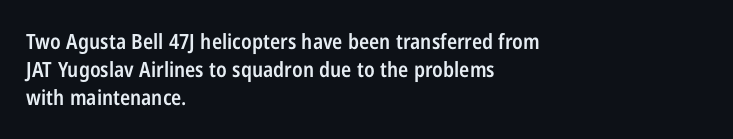
The axis of the letterforms is exactly vertical. The block of text has a typical density, with ordinary space between rows. Plain, unruled lines of type. Slightly chunky letters — semibold, I'd say, not full bold. Left-aligned paragraph, ragged on the right.
